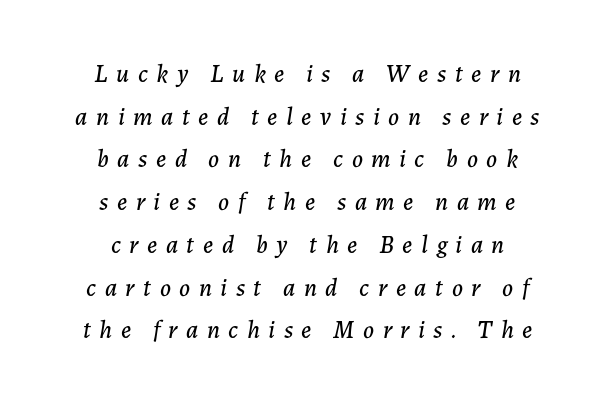
Q: Is the text italic (slanted)? A: Yes, it leans right by about 7 degrees.
Q: Is the text underlined? A: No.
Q: How is the paragraph aligned? A: Centered.
Q: Is the spacing between letters normal or unusually wide? A: Unusually wide.
